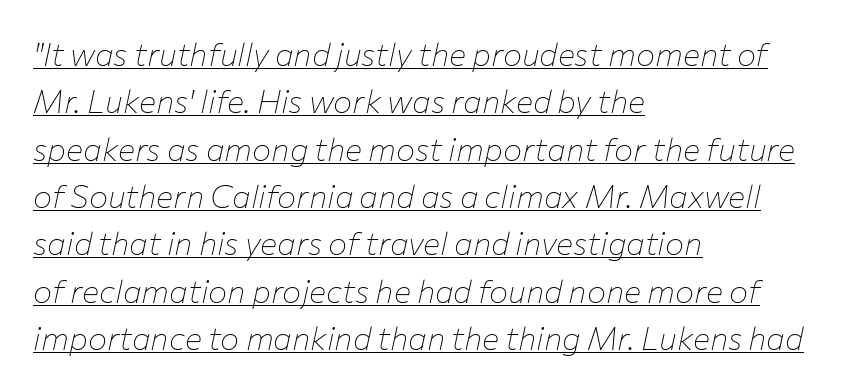
The image shows 32 px thin type, italic (leaning right); set left-aligned, normal line spacing (1.48x), normal letter spacing, underlined; low stroke contrast and a medium x-height.
